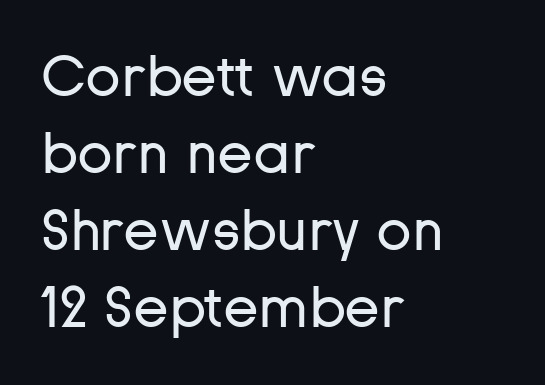
Q: Is the text bold? A: No.
Q: Is the text italic (slanted)? A: No, it is upright.
Q: Is the typeface a serif or a sans-serif typeface? A: Sans-serif.
Q: Is the text underlined? A: No.
Q: How is the paragraph aligned? A: Left-aligned.
Q: Is the spacing between letters normal or unusually wide? A: Normal.
Q: Is the spacing between lines tight, normal or loose? A: Normal.
Q: Width (condensed, normal, or wide)? A: Normal.
Q: Stroke contrast? A: Low.
Q: x-height? A: Medium.
Q: Monospaced? A: No.
